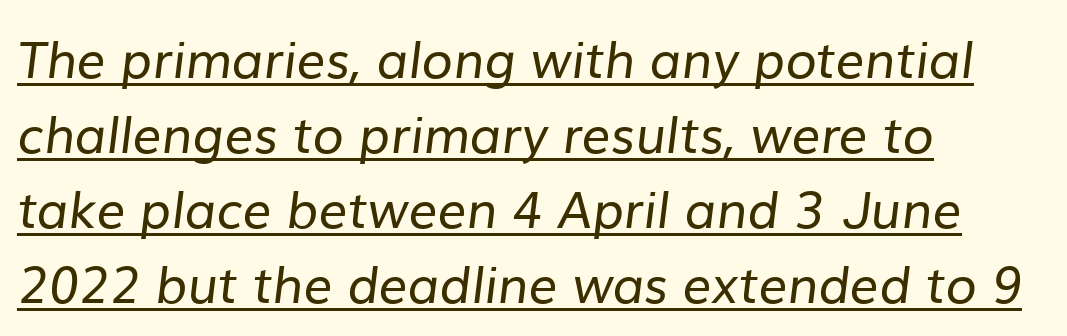
{"serif": "no", "bold": "no", "weight": "regular", "width": "normal", "stroke_contrast": "low", "x_height": "medium", "monospaced": "no", "underline": "yes", "align": "left", "line_spacing": "normal", "line_spacing_ratio": 1.47, "letter_spacing": "normal", "letter_spacing_em": 0.0, "glyph_px": 51}
